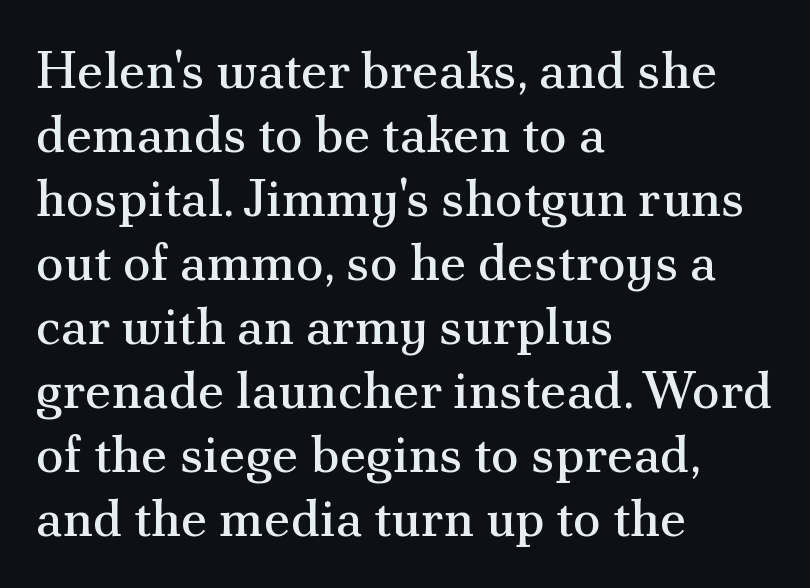
{"serif": "yes", "italic": "no", "bold": "no", "weight": "regular", "width": "normal", "stroke_contrast": "medium", "x_height": "small", "monospaced": "no", "underline": "no", "align": "left", "line_spacing_ratio": 1.23, "letter_spacing": "normal", "letter_spacing_em": 0.0, "glyph_px": 52}
